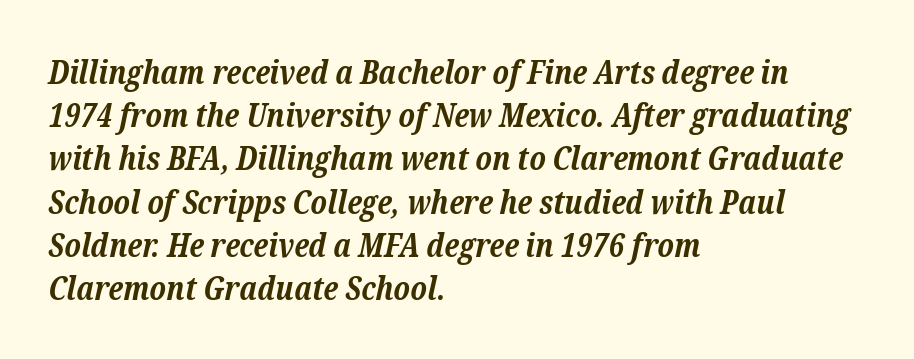
Nothing unusual about the tracking: characters are spaced as the font intends. One-word summary of the alignment: left. Rule under the text: the space is simply empty. Would a proofreader flag this as italicized? Yes. Is the type bold? Yes — the strokes are clearly thick and heavy. The rendering uses natural spacing where letterforms have individual widths.
